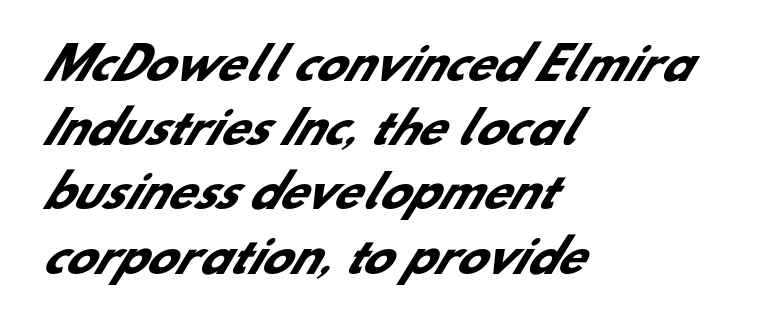
The image shows 44 px heavy sans-serif type; set left-aligned, normal line spacing (1.46x), normal letter spacing, not underlined; low stroke contrast and a small x-height.
